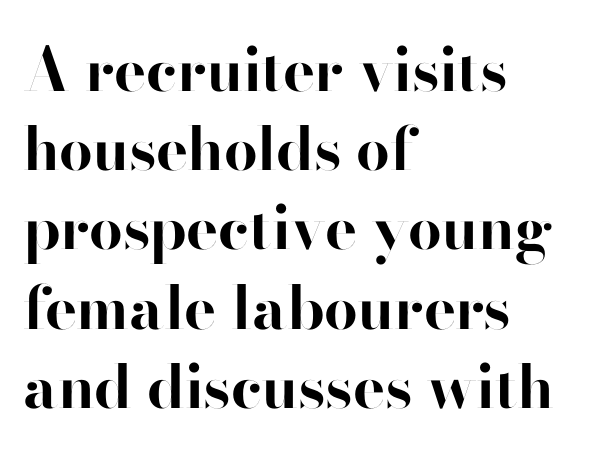
{"serif": "no", "italic": "no", "bold": "yes", "weight": "bold", "width": "normal", "stroke_contrast": "high", "x_height": "small", "monospaced": "no", "underline": "no", "align": "left", "line_spacing": "normal", "line_spacing_ratio": 1.32, "letter_spacing": "normal", "letter_spacing_em": 0.0, "glyph_px": 60}
